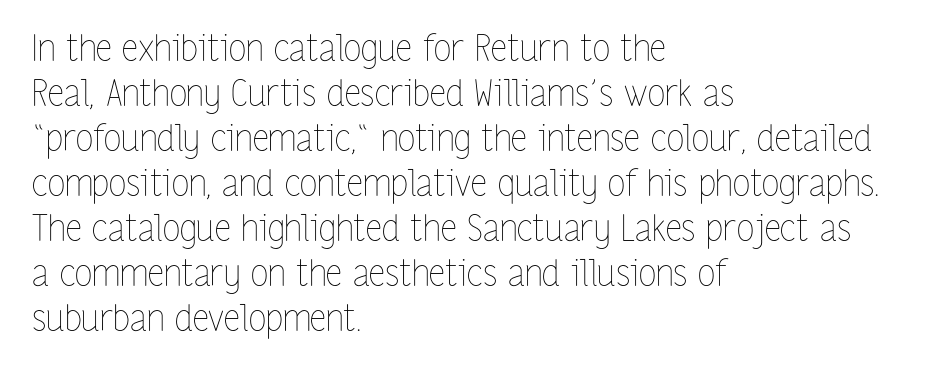
Tracking here is standard; glyphs follow each other at the usual distance. You can tell it's not italic because the verticals are truly vertical. Summary of weight: not heavy and not bold. The zone under the glyphs is completely vacant. Leading: standard. Note the varied advance widths — an 'i' is clearly narrower than an 'm'.
